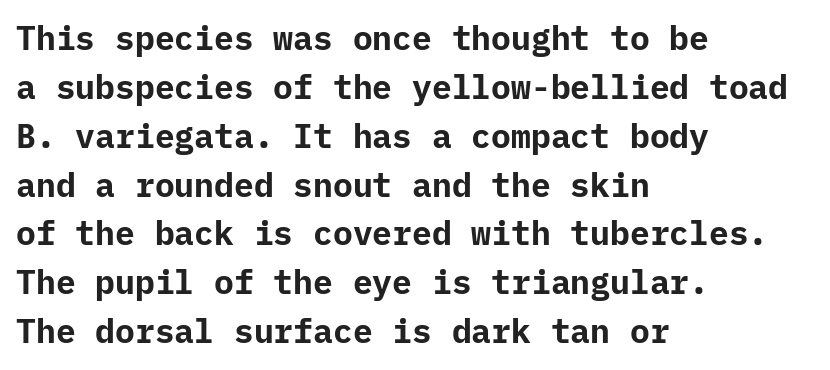
Q: Is the text bold? A: Yes.
Q: Is the text italic (slanted)? A: No, it is upright.
Q: Is the typeface a serif or a sans-serif typeface? A: Sans-serif.
Q: Is the text underlined? A: No.
Q: How is the paragraph aligned? A: Left-aligned.
Q: Is the spacing between letters normal or unusually wide? A: Normal.
Q: Is the spacing between lines tight, normal or loose? A: Normal.
Q: Width (condensed, normal, or wide)? A: Normal.
Q: Stroke contrast? A: Low.
Q: x-height? A: Medium.
